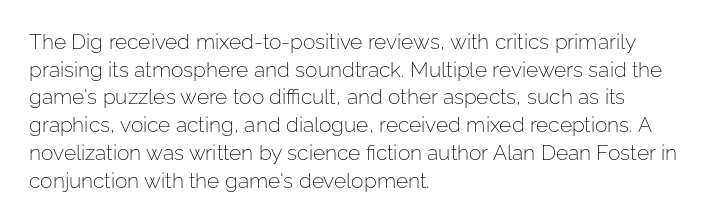
Every stem runs plumb, perpendicular to the baseline. Leftover space on each line is placed entirely after the last word. Check the space under the baseline: it is left empty. This reads as an unemphasized weight, regular at the heaviest. Caption: standard tracking, unaltered.
